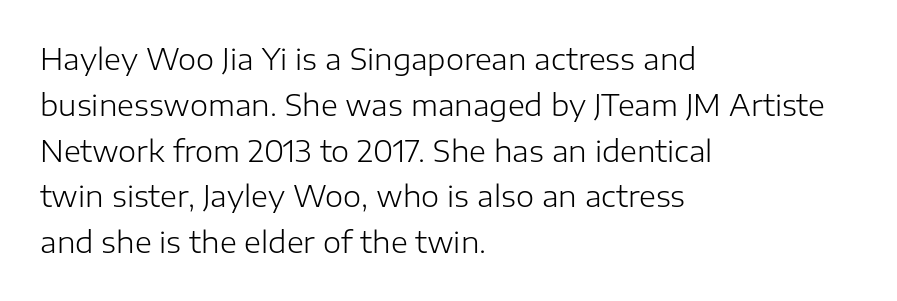
A typesetter would call this proportional, since set widths differ per character. This sample keeps an unexceptional amount of space between lines. The face used here is rendered with its standard letterfit. Where is the straight margin? On the left. The typeface chosen for these lines omits serifs. Unbolded letterforms with no extra heft.
